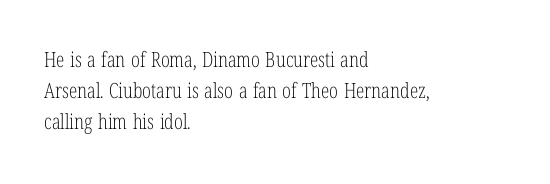
Q: Is the text bold? A: No.
Q: Is the text italic (slanted)? A: No, it is upright.
Q: Is the text underlined? A: No.
Q: How is the paragraph aligned? A: Left-aligned.
Q: Is the spacing between letters normal or unusually wide? A: Normal.
Q: Is the spacing between lines tight, normal or loose? A: Normal.
